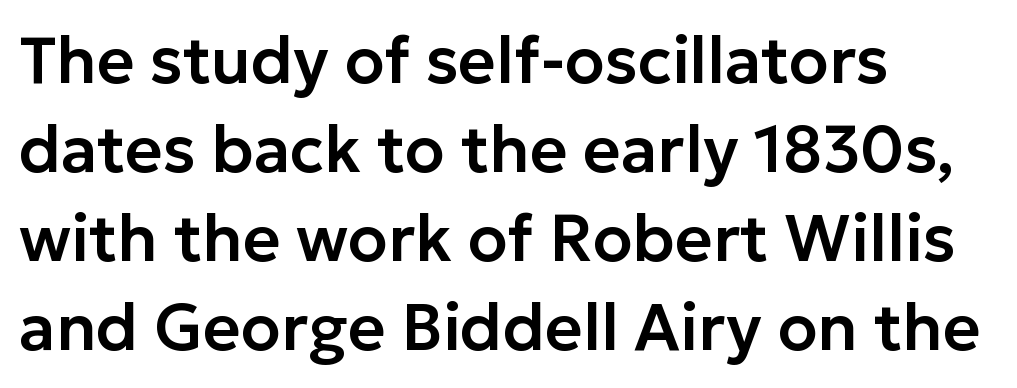
The image shows 65 px sans-serif type, upright; set left-aligned, normal line spacing (1.37x), normal letter spacing, not underlined; low stroke contrast and a medium x-height.
